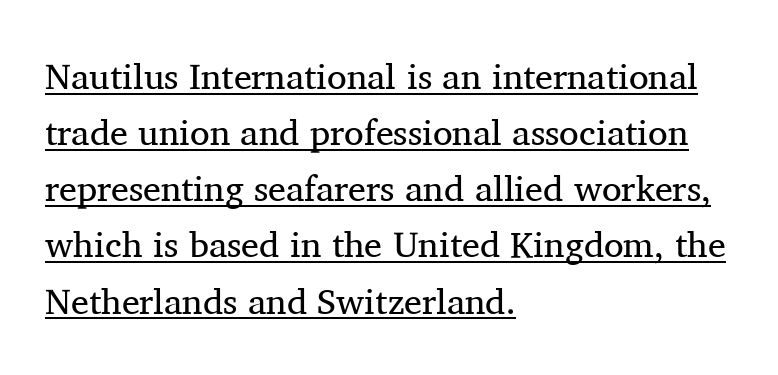
Whoever set this chose a conventional vertical rhythm. These lines are rendered in a variable-pitch font. Check where the strokes stop: tiny serifs finish them off. The letters stand straight up with perfectly vertical stems.
